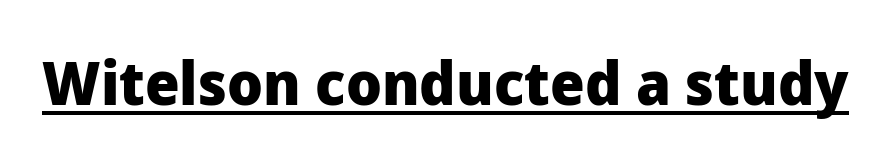
Weight: bold. Italic: no, the glyphs are upright roman. How are the letters spaced? Ordinarily, with no added tracking. Grotesque or geometric, the face here clearly has no serifs. Each letter keeps its own natural width here, so spacing adapts to shape. The sample's only ornament is a line tracing under the words.
